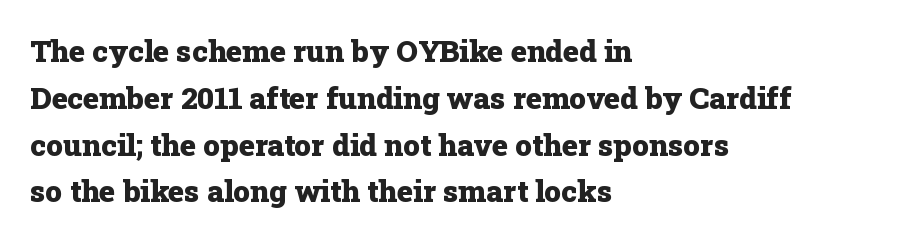
Q: Is the text bold? A: Yes.
Q: Is the text italic (slanted)? A: No, it is upright.
Q: Is the typeface a serif or a sans-serif typeface? A: Serif.
Q: Is the text underlined? A: No.
Q: How is the paragraph aligned? A: Left-aligned.
Q: Is the spacing between letters normal or unusually wide? A: Normal.
Q: Is the spacing between lines tight, normal or loose? A: Normal.
Q: Width (condensed, normal, or wide)? A: Normal.
Q: Stroke contrast? A: Low.
Q: x-height? A: Medium.
Q: Monospaced? A: No.
